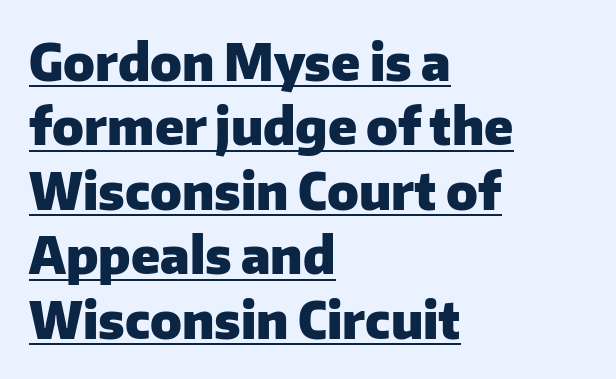
There is no visible air inserted between adjacent glyphs. Is the type bold? Yes — the strokes are clearly thick and heavy. Tall strokes in this sample are plumb rather than angled. Is this a fixed-width face? No — the glyphs have proportional, varying widths. Each new line begins a customary step beneath the previous one.
